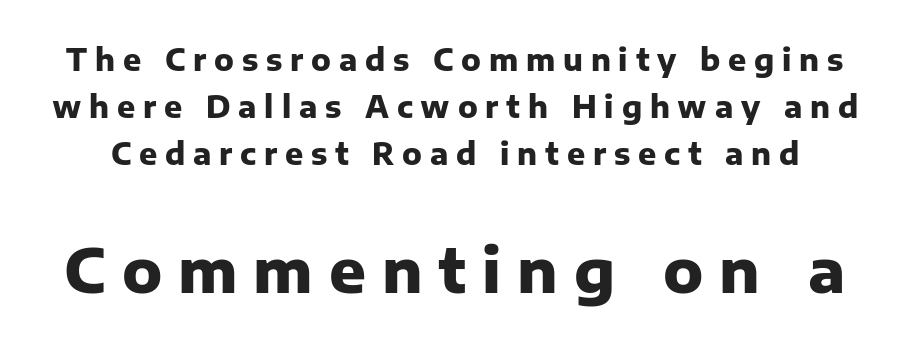
Q: Is the text bold? A: Yes.
Q: Is the text italic (slanted)? A: No, it is upright.
Q: Is the typeface a serif or a sans-serif typeface? A: Sans-serif.
Q: Is the text underlined? A: No.
Q: Is the spacing between letters normal or unusually wide? A: Unusually wide.
Q: Is the spacing between lines tight, normal or loose? A: Normal.
Q: Which block of text is set in a larger size, the first (top) or the second (bottom)? A: The second (bottom) one.
Q: Width (condensed, normal, or wide)? A: Normal.
Q: Stroke contrast? A: Low.
Q: x-height? A: Medium.
Q: Monospaced? A: No.
